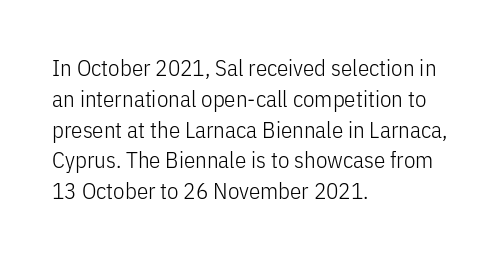
{"italic": "no", "bold": "no", "underline": "no", "align": "left", "line_spacing": "normal", "line_spacing_ratio": 1.34, "letter_spacing": "normal", "letter_spacing_em": 0.0, "glyph_px": 23}
